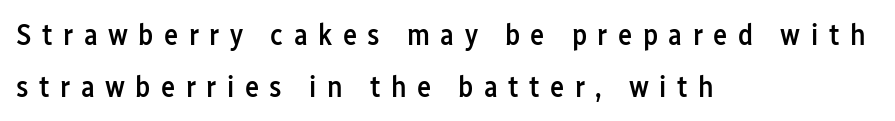
{"serif": "no", "italic": "no", "bold": "semi", "weight": "semibold", "width": "condensed", "stroke_contrast": "low", "x_height": "medium", "monospaced": "no", "underline": "no", "align": "left", "line_spacing_ratio": 1.72, "letter_spacing": "wide", "letter_spacing_em": 0.35, "glyph_px": 30}
